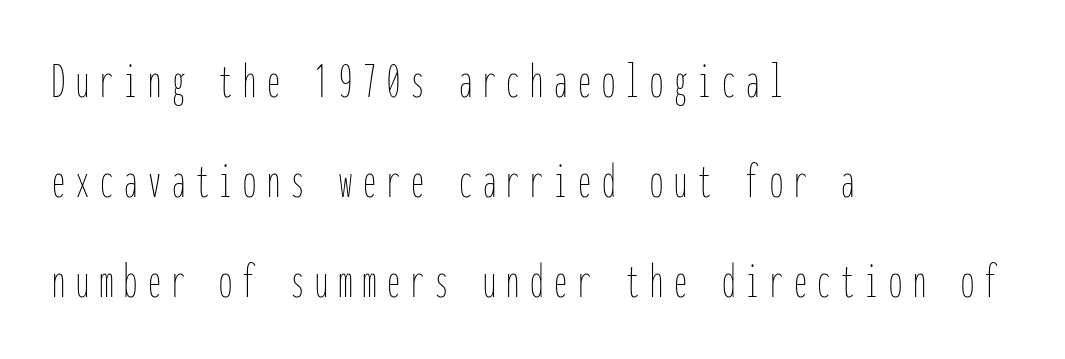
{"italic": "no", "bold": "no", "weight": "thin", "width": "condensed", "stroke_contrast": "low", "x_height": "medium", "monospaced": "yes", "underline": "no", "align": "left", "line_spacing": "loose", "line_spacing_ratio": 1.92, "letter_spacing": "wide", "letter_spacing_em": 0.21, "glyph_px": 52}
